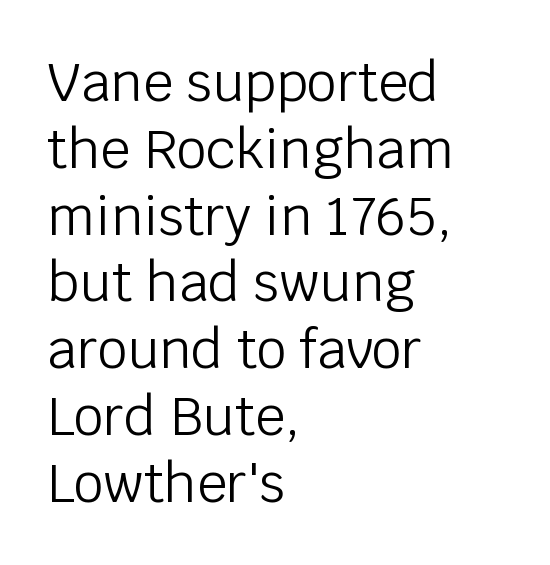
Q: Is the text bold? A: No.
Q: Is the text italic (slanted)? A: No, it is upright.
Q: Is the typeface a serif or a sans-serif typeface? A: Sans-serif.
Q: Is the text underlined? A: No.
Q: How is the paragraph aligned? A: Left-aligned.
Q: Is the spacing between letters normal or unusually wide? A: Normal.
Q: Is the spacing between lines tight, normal or loose? A: Normal.
Q: Width (condensed, normal, or wide)? A: Normal.
Q: Stroke contrast? A: Low.
Q: x-height? A: Large.
Q: Monospaced? A: No.
